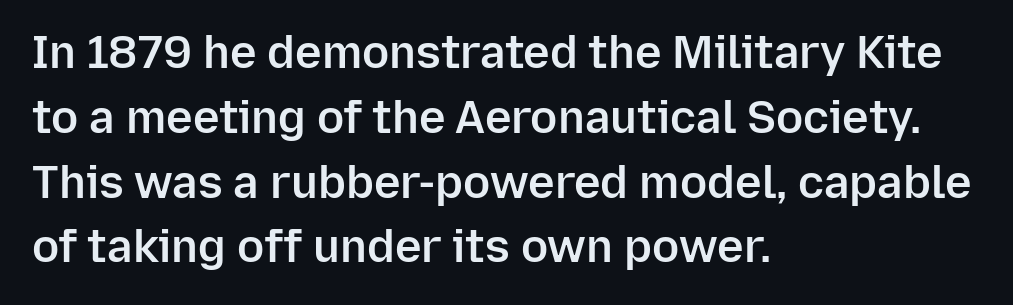
Q: Is the text bold? A: Semi-bold.
Q: Is the text italic (slanted)? A: No, it is upright.
Q: Is the typeface a serif or a sans-serif typeface? A: Sans-serif.
Q: Is the text underlined? A: No.
Q: How is the paragraph aligned? A: Left-aligned.
Q: Is the spacing between letters normal or unusually wide? A: Normal.
Q: Is the spacing between lines tight, normal or loose? A: Normal.
Q: Width (condensed, normal, or wide)? A: Normal.
Q: Stroke contrast? A: Low.
Q: x-height? A: Medium.
Q: Monospaced? A: No.
